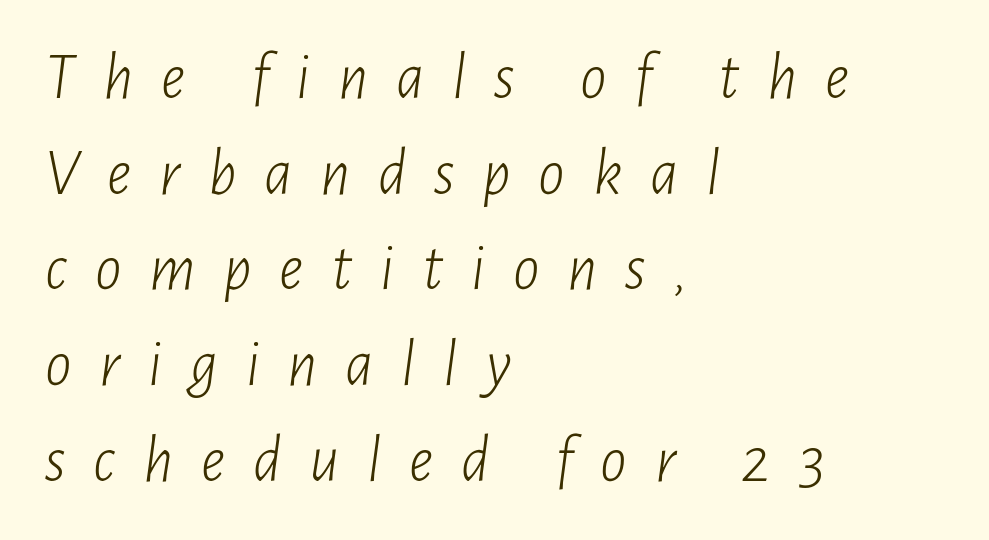
Beneath every word, the page is bare. The strokes carry an ordinary text weight at most. Emphasis-style slanted type is in use. The compositor pushed each line to the left boundary.
